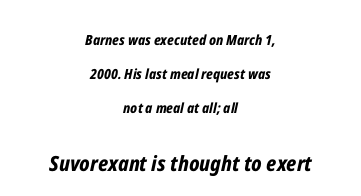
The image shows 21 px bold type, italic (leaning right); set centered, loose line spacing (2.42x), normal letter spacing, not underlined; the second (bottom) block is 1.5x larger.
